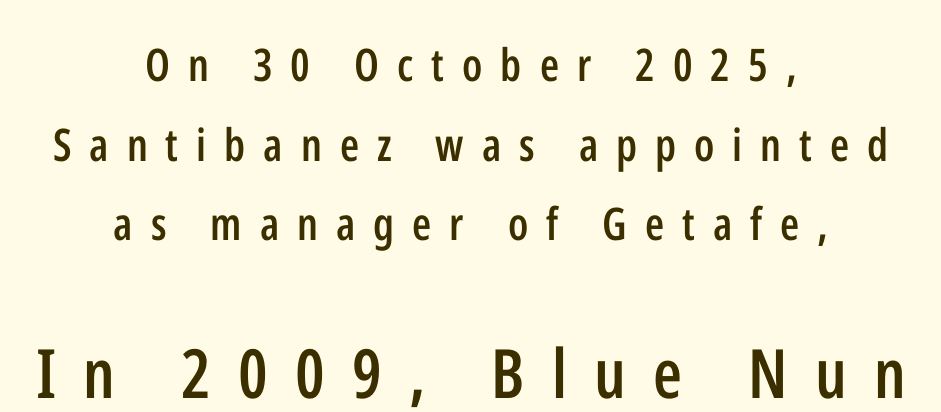
The image shows 68 px semibold, condensed sans-serif type, upright; set centered, line spacing 1.77x, unusually wide letter spacing (+0.4 em), not underlined; the second (bottom) block is 1.51x larger; low stroke contrast and a medium x-height.
